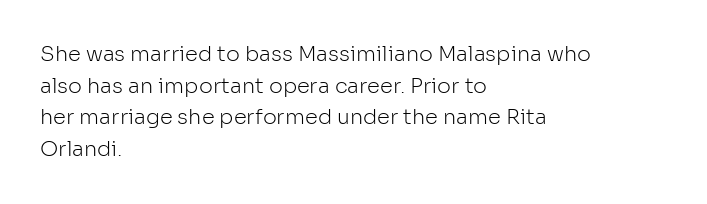
Q: Is the text bold? A: No.
Q: Is the text italic (slanted)? A: No, it is upright.
Q: Is the text underlined? A: No.
Q: How is the paragraph aligned? A: Left-aligned.
Q: Is the spacing between letters normal or unusually wide? A: Normal.
Q: Is the spacing between lines tight, normal or loose? A: Normal.
